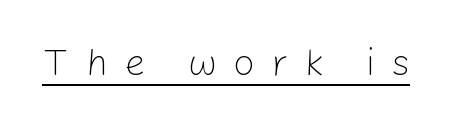
The image shows 38 px light sans-serif type, upright; set unusually wide letter spacing (+0.43 em), underlined; low stroke contrast and a medium x-height.
